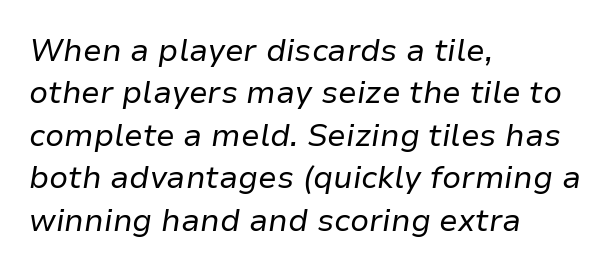
The image shows 31 px regular-weight type, italic (leaning right); set left-aligned, normal line spacing (1.37x), normal letter spacing, not underlined; low stroke contrast and a medium x-height.
